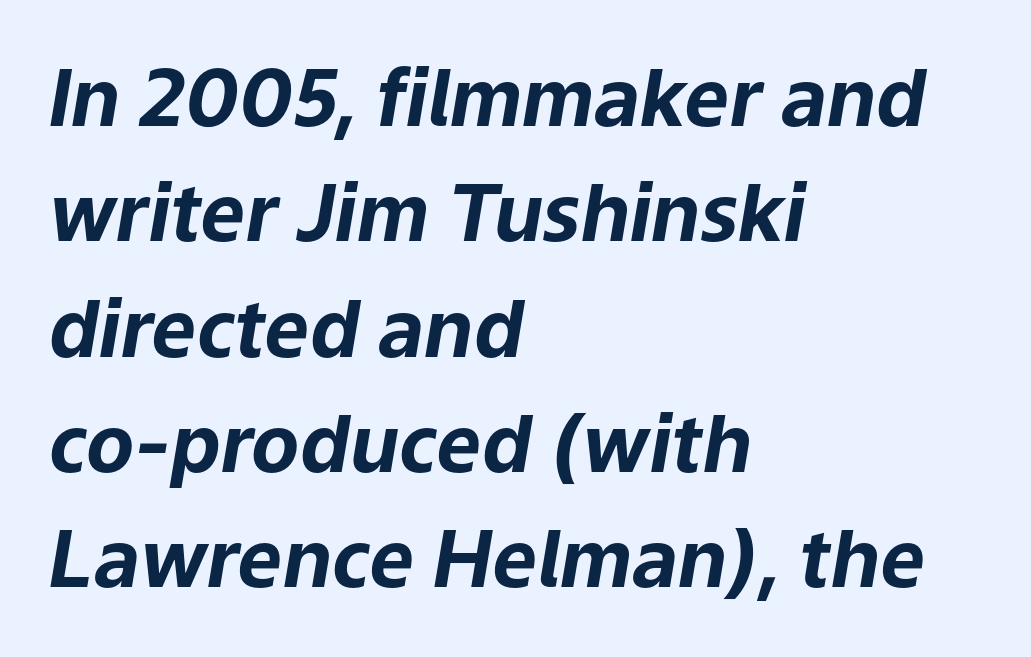
How are the letters spaced? Ordinarily, with no added tracking. Interline gaps are of average width in this sample. Quick note: underline off. Weight: bold. You can tell it's italic because the verticals aren't actually vertical. The passage is arranged the way most books set body copy — flush left.
